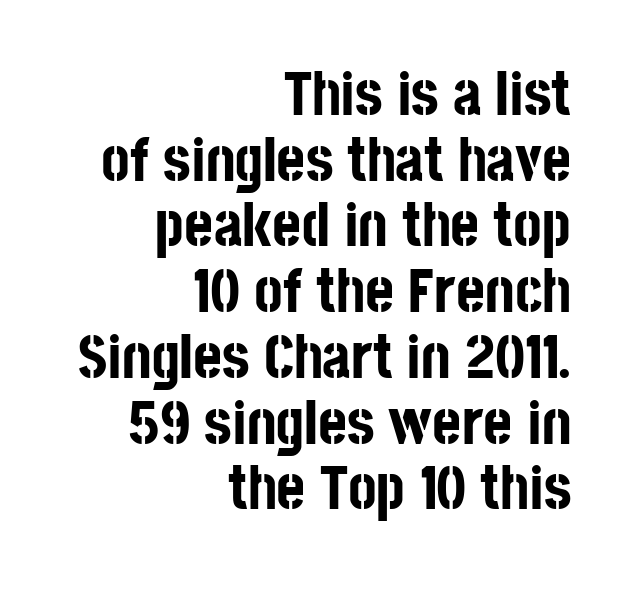
Q: Is the text bold? A: Yes.
Q: Is the text italic (slanted)? A: No, it is upright.
Q: Is the typeface a serif or a sans-serif typeface? A: Sans-serif.
Q: Is the text underlined? A: No.
Q: How is the paragraph aligned? A: Right-aligned.
Q: Is the spacing between letters normal or unusually wide? A: Normal.
Q: Is the spacing between lines tight, normal or loose? A: Tight.
Q: Width (condensed, normal, or wide)? A: Condensed.
Q: Stroke contrast? A: Low.
Q: x-height? A: Large.
Q: Monospaced? A: No.
